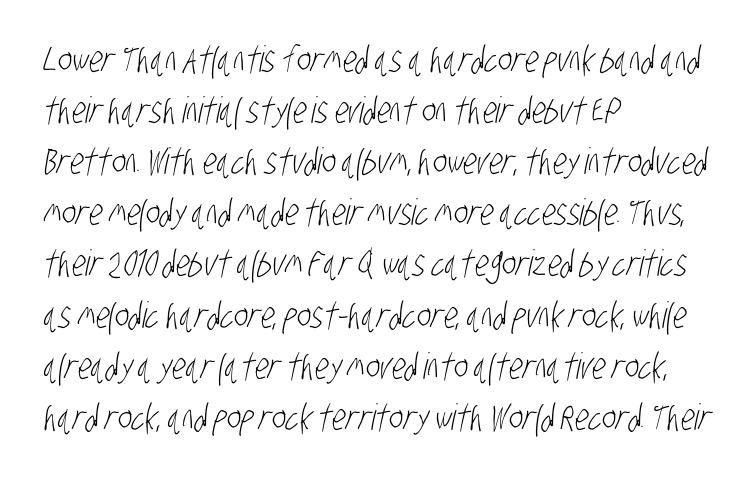
The image shows 36 px light, condensed sans-serif type; set left-aligned, normal line spacing (1.42x), normal letter spacing, not underlined; low stroke contrast and a large x-height.
